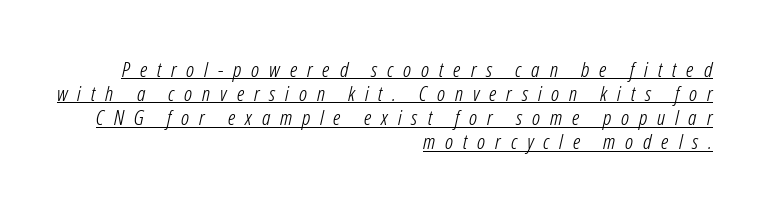
{"italic": "yes", "lean": "right", "slant_degrees": 12, "bold": "no", "underline": "yes", "align": "right", "line_spacing": "tight", "line_spacing_ratio": 1.15, "letter_spacing": "wide", "letter_spacing_em": 0.47, "glyph_px": 21}
